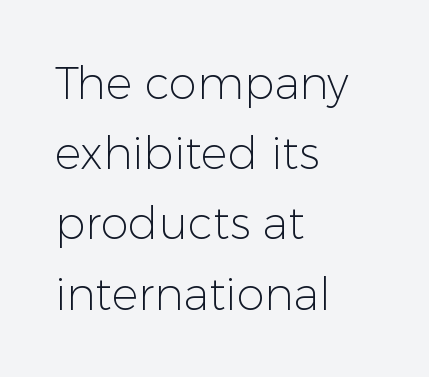
{"serif": "no", "italic": "no", "bold": "no", "weight": "light", "width": "normal", "stroke_contrast": "low", "x_height": "medium", "monospaced": "no", "underline": "no", "align": "left", "line_spacing": "normal", "line_spacing_ratio": 1.56, "letter_spacing": "normal", "letter_spacing_em": 0.0, "glyph_px": 45}
